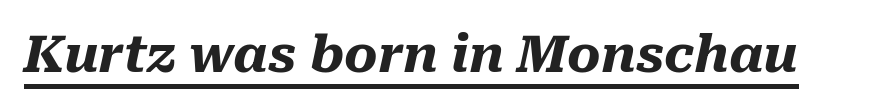
Stroke thickness is high; the sample reads as a true bold. Note the varied advance widths — an 'i' is clearly narrower than an 'm'. Compared with undecorated copy, this sample adds a rule below the words. Glyph-to-glyph distance matches everyday printed text.
